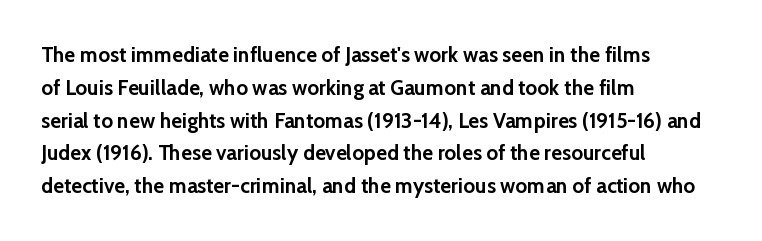
Q: Is the text bold? A: Yes.
Q: Is the text italic (slanted)? A: No, it is upright.
Q: Is the text underlined? A: No.
Q: How is the paragraph aligned? A: Left-aligned.
Q: Is the spacing between letters normal or unusually wide? A: Normal.
Q: Is the spacing between lines tight, normal or loose? A: Normal.
